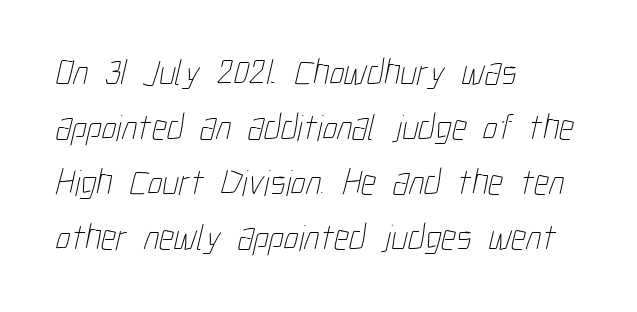
Honestly, the letter spacing is just normal — you wouldn't notice it. Summary of vertical rhythm: regular, with standard interline spacing. The gap between lines stays unmarked. A student would call this left alignment; a typographer would say flush left, rag right. Is the stroke heavy? The answer is a plain regular-or-lighter. Looks like regular typesetting: each glyph gets only the width it needs.
